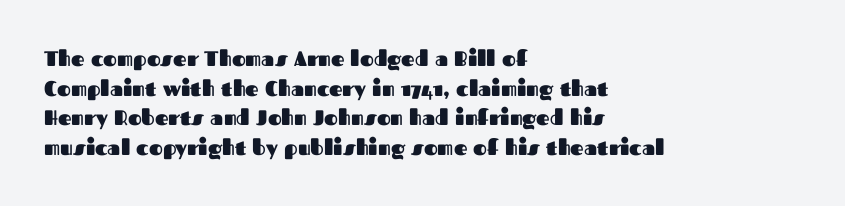
Q: Is the text bold? A: Yes.
Q: Is the text italic (slanted)? A: No, it is upright.
Q: Is the text underlined? A: No.
Q: How is the paragraph aligned? A: Left-aligned.
Q: Is the spacing between letters normal or unusually wide? A: Normal.
Q: Is the spacing between lines tight, normal or loose? A: Normal.
